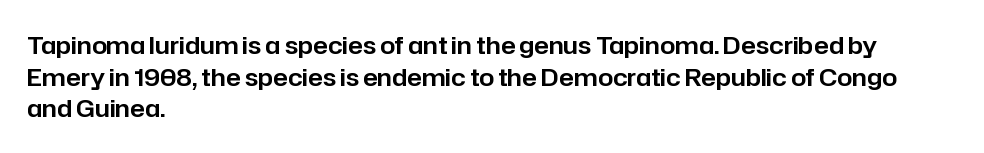
The image shows 24 px text type, upright; set left-aligned, normal line spacing (1.32x), normal letter spacing, not underlined.
